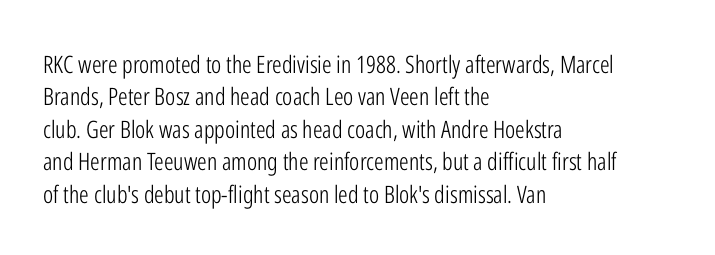
The typesetter chose a ragged-right arrangement here. In terms of letterspacing, this is plain default setting. Descenders hang freely into open space. A typesetter would call this leading conventional body-copy spacing. Stems and bowls with no extra thickness — not bold.
